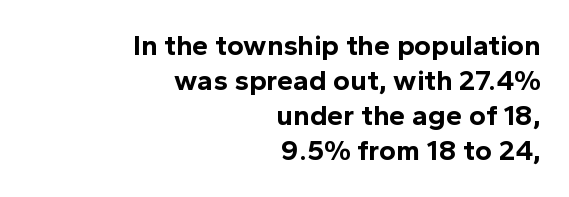
A typesetter would call this proportional, since set widths differ per character. This is sans-serif lettering, the kind often seen on screens and signage. Quick note: not italic, upright. Words float on clear page, feet unadorned. Every row of glyphs terminates at an identical x-position on the right.
